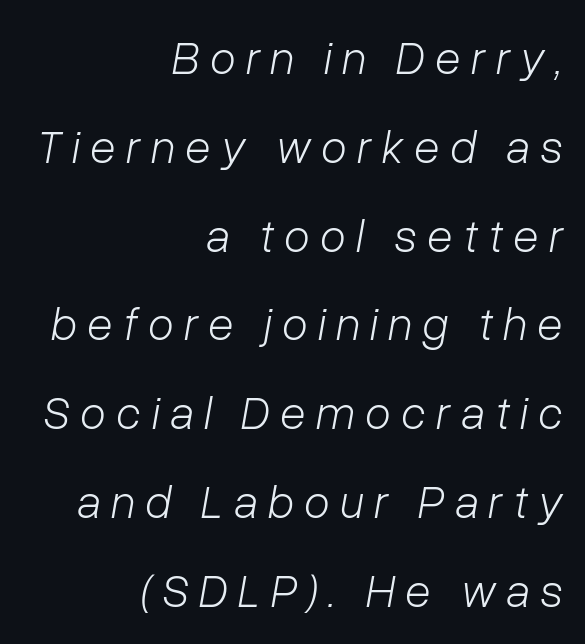
A typesetter would call this proportional, since set widths differ per character. Characters are canted at an angle relative to the baseline's perpendicular. Substantial extra tracking has been applied to these lines. The words here are not underlined.
